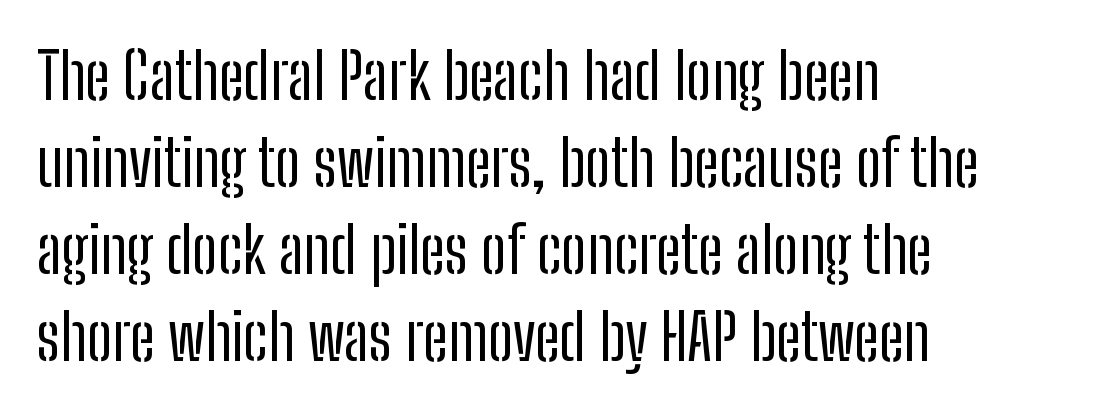
The image shows 64 px regular-weight, condensed sans-serif type, upright; set left-aligned, normal line spacing (1.36x), normal letter spacing, not underlined; low stroke contrast and a medium x-height.
